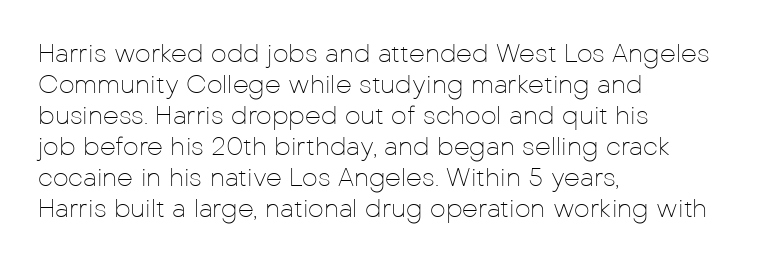
A light-to-regular cut is what we see here. Clear beneath every line of the passage. Vertical strokes here are truly vertical. The passage shown has conventional tracking throughout. Leftover space on each line is placed entirely after the last word.
